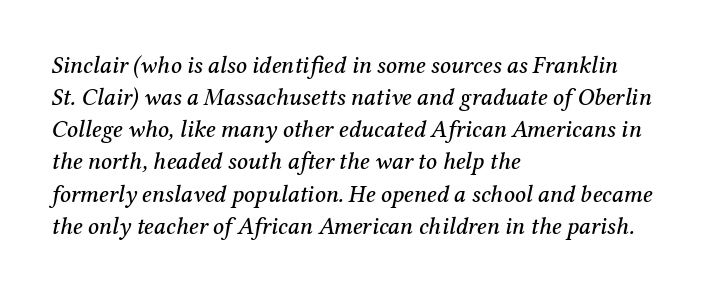
{"italic": "yes", "lean": "right", "slant_degrees": 12, "underline": "no", "align": "left", "line_spacing": "normal", "line_spacing_ratio": 1.34, "letter_spacing": "normal", "letter_spacing_em": 0.0, "glyph_px": 24}
